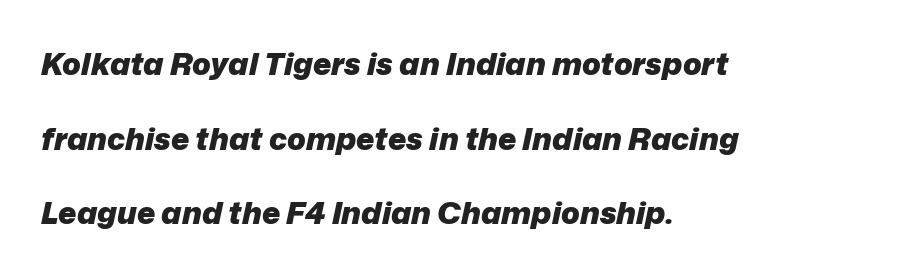
The lines are spread far apart with generous leading. Beneath every word, the page is bare. Italic: yes, the glyphs are oblique. The letters sit at their default tracking, neither squeezed nor spread. Set as a true bold cut, around the 700 mark.
